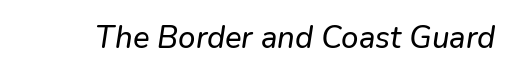
Q: Is the text italic (slanted)? A: Yes, it leans right by about 9 degrees.
Q: Is the text underlined? A: No.
Q: Is the spacing between letters normal or unusually wide? A: Normal.
Q: Width (condensed, normal, or wide)? A: Normal.
Q: Stroke contrast? A: Low.
Q: x-height? A: Medium.
Q: Monospaced? A: No.
